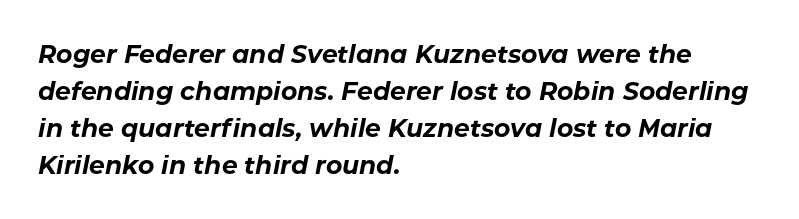
{"italic": "yes", "lean": "right", "slant_degrees": 11, "bold": "yes", "underline": "no", "align": "left", "line_spacing": "normal", "line_spacing_ratio": 1.48, "letter_spacing": "normal", "letter_spacing_em": 0.0, "glyph_px": 25}
